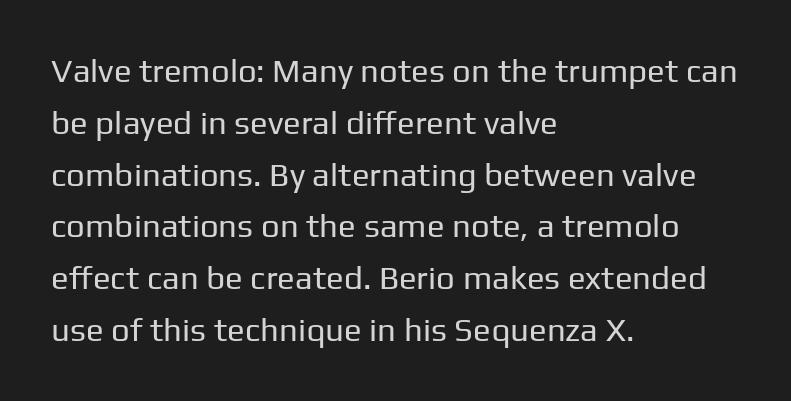
{"serif": "no", "italic": "no", "bold": "no", "weight": "regular", "width": "normal", "stroke_contrast": "low", "x_height": "medium", "monospaced": "no", "underline": "no", "align": "left", "line_spacing": "normal", "line_spacing_ratio": 1.57, "letter_spacing": "normal", "letter_spacing_em": 0.0, "glyph_px": 33}
